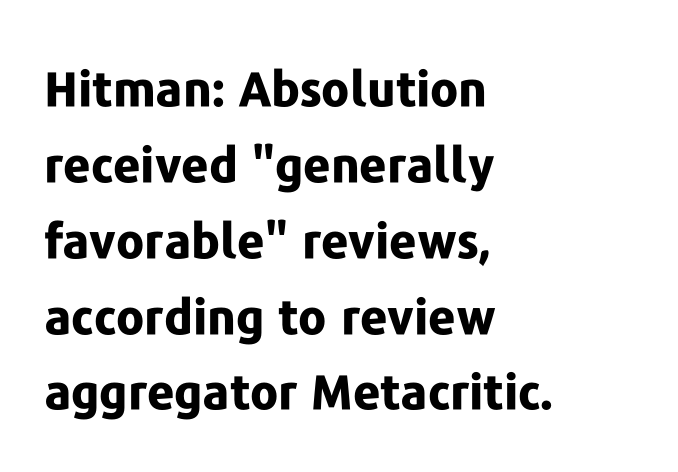
The typeface chosen for these lines omits serifs. The lines sit at an ordinary, default distance from one another. Is the type bold? Yes — the strokes are clearly thick and heavy. The lettering stays uniformly vertical, giving the passage a roman look. The letters sit at their default tracking, neither squeezed nor spread.
